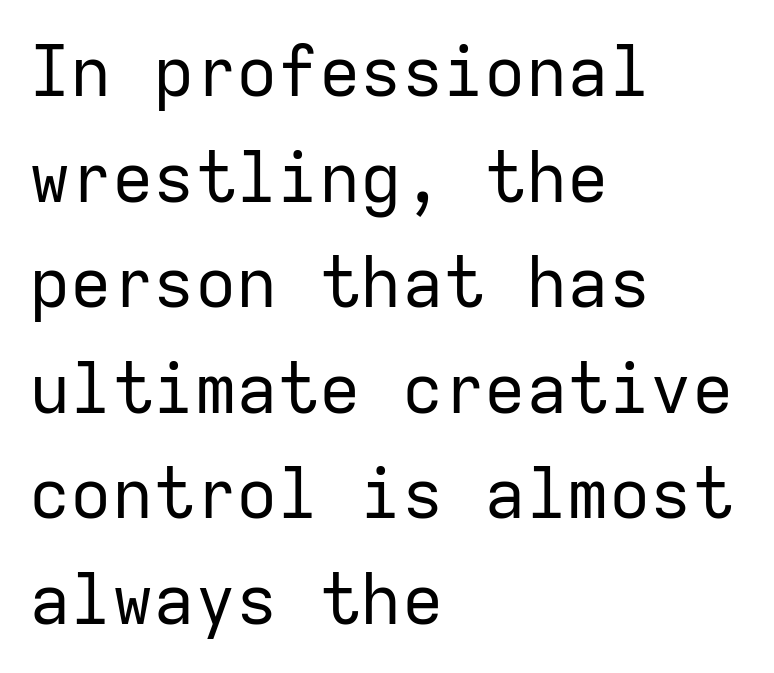
The image shows 69 px regular-weight sans-serif type, upright, monospaced; set left-aligned, normal line spacing (1.53x), normal letter spacing, not underlined; low stroke contrast and a medium x-height.
